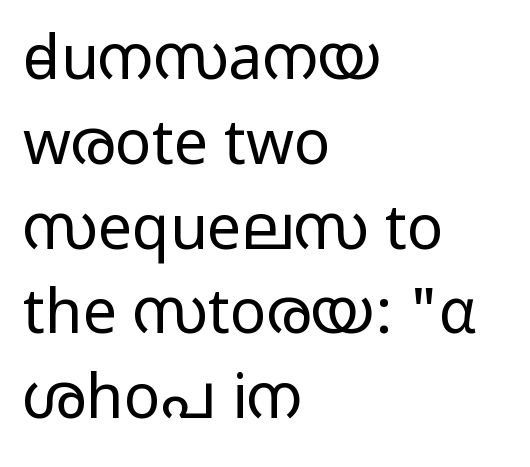
The image shows 61 px light, wide sans-serif type, upright; set left-aligned, normal line spacing (1.39x), normal letter spacing, not underlined; low stroke contrast and a medium x-height.
